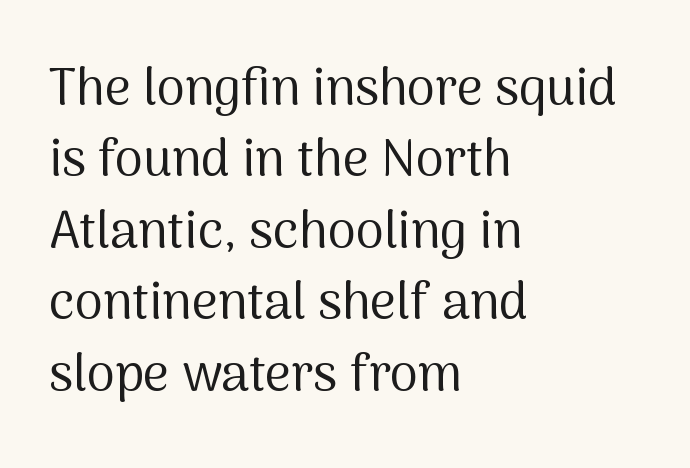
The image shows 51 px regular-weight sans-serif type, upright; set left-aligned, normal line spacing (1.4x), normal letter spacing, not underlined; medium stroke contrast and a medium x-height.
